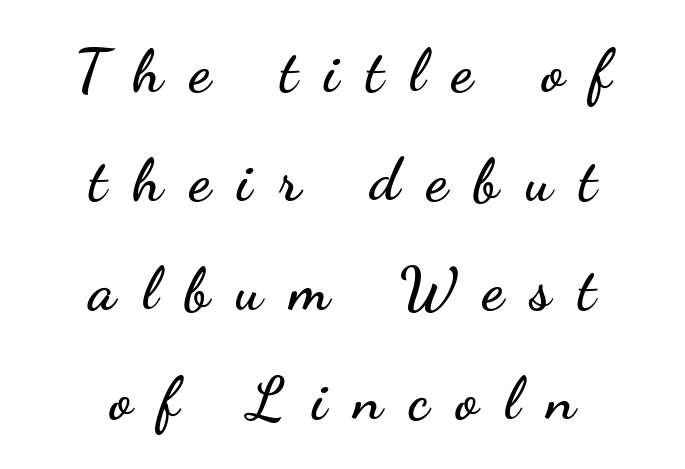
Q: Is the text italic (slanted)? A: Yes.
Q: Is the typeface a serif or a sans-serif typeface? A: Sans-serif.
Q: Is the text underlined? A: No.
Q: How is the paragraph aligned? A: Centered.
Q: Is the spacing between letters normal or unusually wide? A: Unusually wide.
Q: Width (condensed, normal, or wide)? A: Wide.
Q: Stroke contrast? A: Low.
Q: x-height? A: Small.
Q: Monospaced? A: No.
